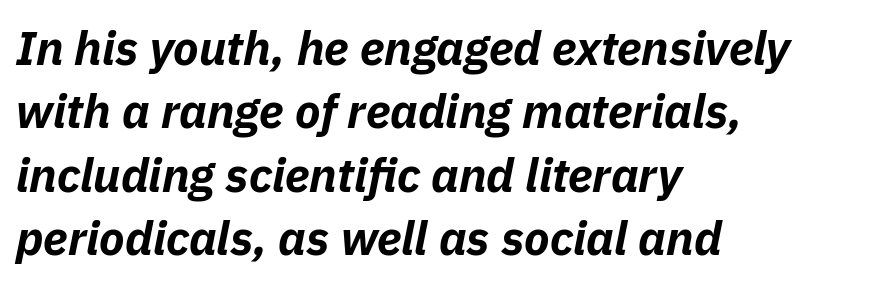
Spacing between characters is what you'd get straight out of the box. The string is rendered with underlining switched off. Characters are canted at an angle relative to the baseline's perpendicular. You could not count columns in this text — the font is proportionally spaced. The rag falls on the right side of this text block.
